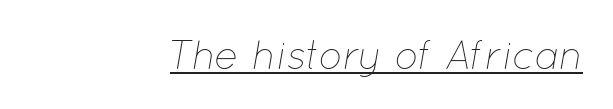
In CSS terms this would be text-align: right. Underline: present. Here the designer chose a conventional face with non-uniform glyph widths. The rendering keeps characters at their native spacing.
